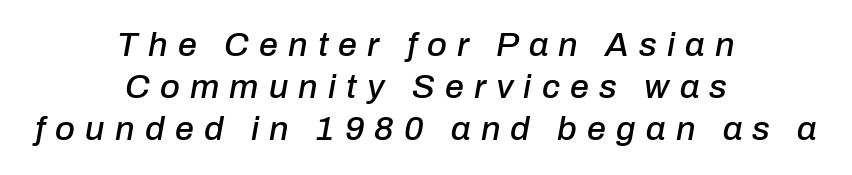
{"italic": "yes", "lean": "right", "slant_degrees": 10, "width": "normal", "stroke_contrast": "low", "x_height": "medium", "monospaced": "no", "underline": "no", "align": "center", "line_spacing_ratio": 1.24, "letter_spacing": "wide", "letter_spacing_em": 0.3, "glyph_px": 34}
